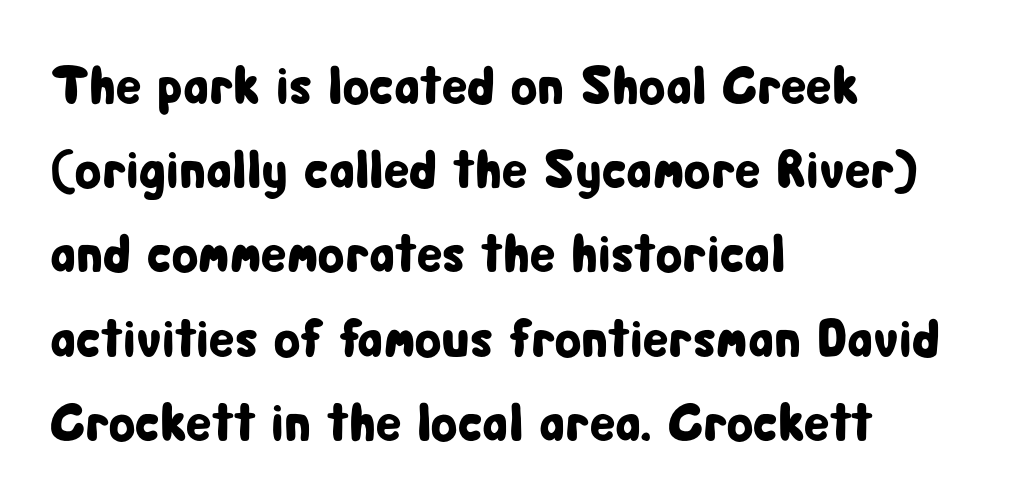
Q: Is the text italic (slanted)? A: No, it is upright.
Q: Is the typeface a serif or a sans-serif typeface? A: Sans-serif.
Q: Is the text underlined? A: No.
Q: How is the paragraph aligned? A: Left-aligned.
Q: Is the spacing between letters normal or unusually wide? A: Normal.
Q: Is the spacing between lines tight, normal or loose? A: Normal.
Q: Width (condensed, normal, or wide)? A: Condensed.
Q: Stroke contrast? A: Low.
Q: x-height? A: Medium.
Q: Monospaced? A: No.
